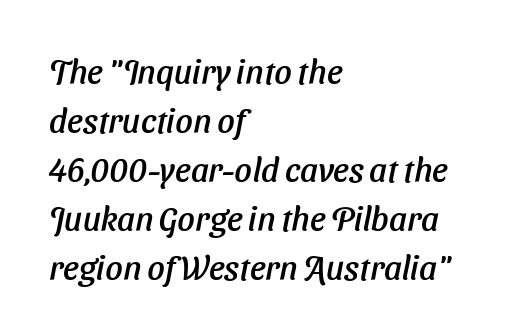
{"width": "normal", "stroke_contrast": "low", "x_height": "medium", "monospaced": "no", "underline": "no", "align": "left", "line_spacing": "normal", "line_spacing_ratio": 1.44, "letter_spacing": "normal", "letter_spacing_em": 0.0, "glyph_px": 34}
